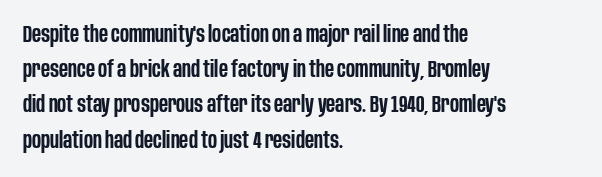
The image shows 23 px text type, upright; set left-aligned, normal line spacing (1.53x), normal letter spacing, not underlined.
